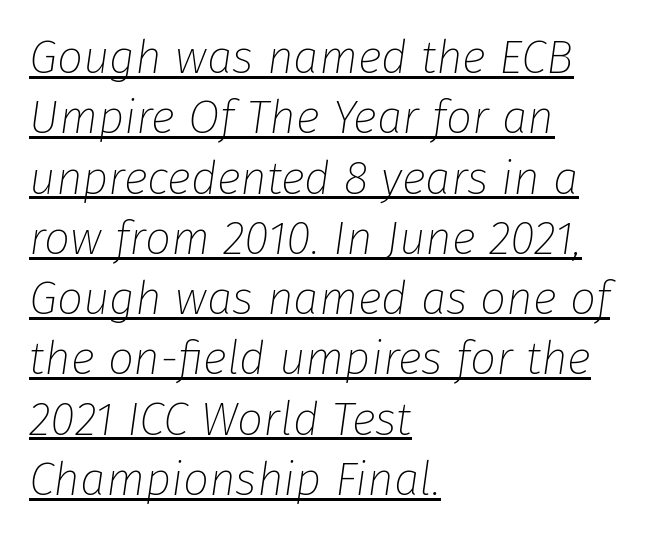
The image shows 46 px thin type, italic (leaning right); set left-aligned, normal line spacing (1.31x), normal letter spacing, underlined; low stroke contrast and a medium x-height.
